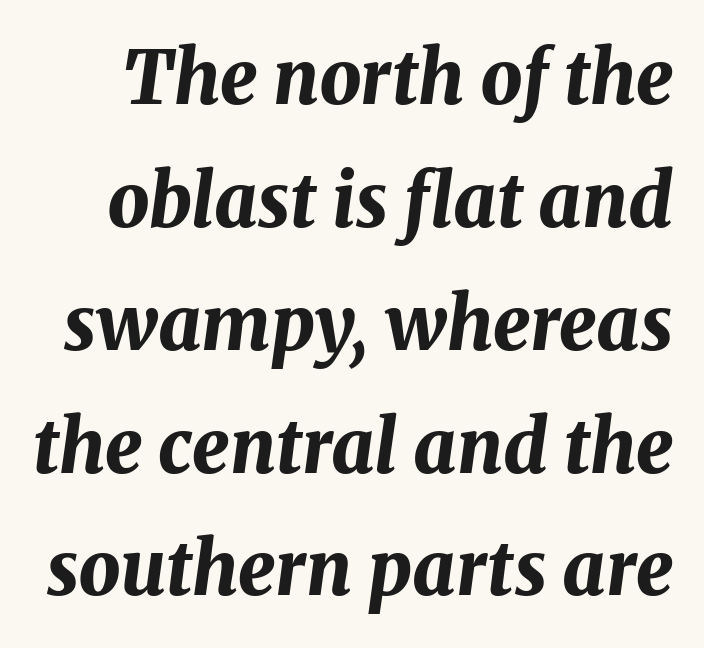
{"italic": "yes", "lean": "right", "slant_degrees": 8, "bold": "yes", "weight": "bold", "width": "normal", "stroke_contrast": "medium", "x_height": "medium", "monospaced": "no", "underline": "no", "line_spacing": "normal", "line_spacing_ratio": 1.66, "letter_spacing": "normal", "letter_spacing_em": 0.0, "glyph_px": 74}
